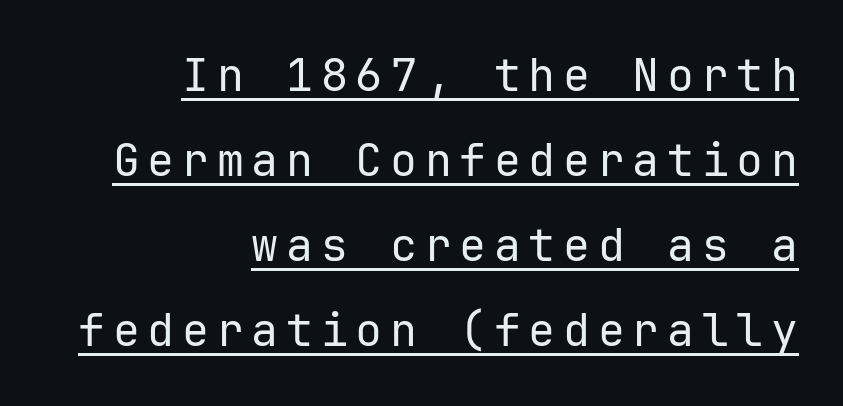
The image shows 45 px regular-weight sans-serif type, upright, monospaced; set right-aligned, line spacing 1.89x, underlined; low stroke contrast and a medium x-height.
